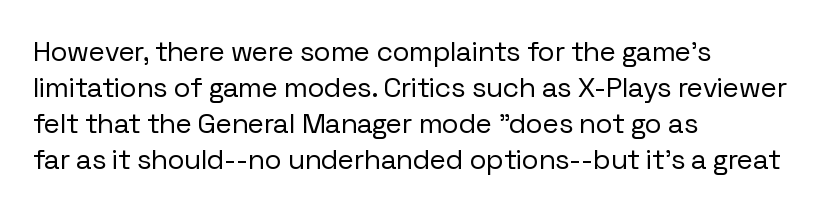
The image shows 28 px regular-weight sans-serif type, upright; set left-aligned, normal line spacing (1.28x), normal letter spacing, not underlined; low stroke contrast and a medium x-height.
